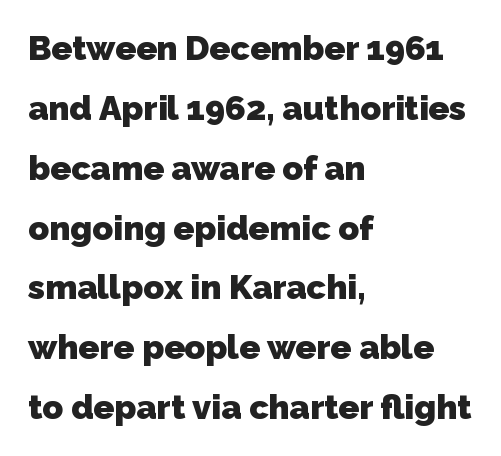
Students, note that the glyphs here touch the page at normal intervals. This sample uses a sans-serif face. Just letters on the line, the space beneath them empty. The font is running at its bold setting.
